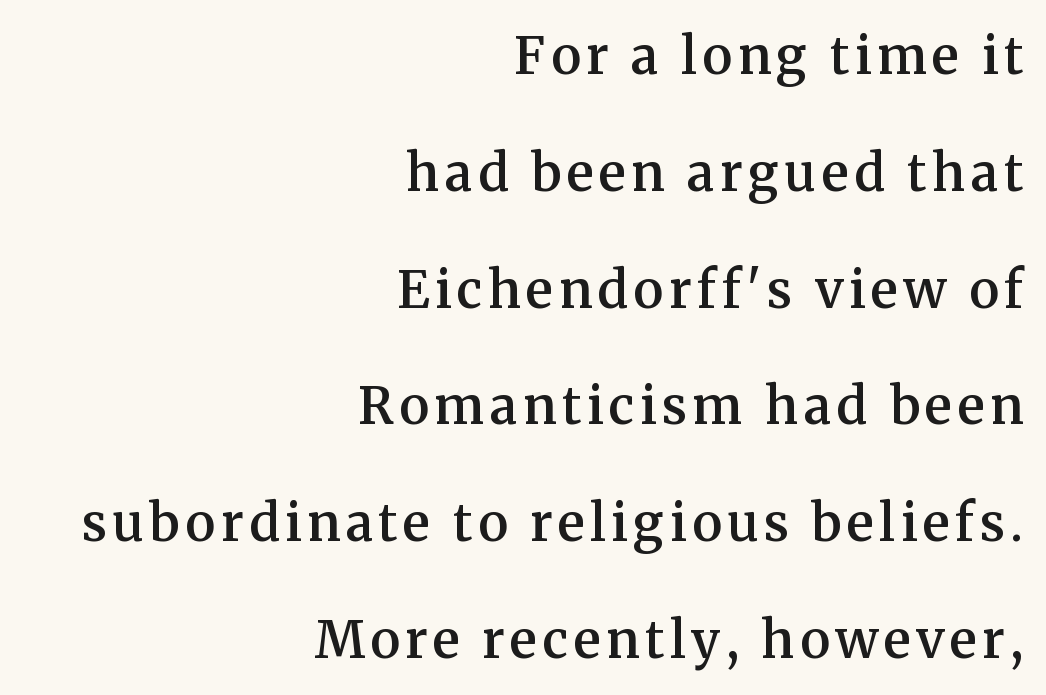
{"serif": "yes", "italic": "no", "bold": "semi", "weight": "semibold", "width": "normal", "stroke_contrast": "medium", "x_height": "medium", "monospaced": "no", "underline": "no", "align": "right", "line_spacing": "loose", "line_spacing_ratio": 2.29, "glyph_px": 51}
